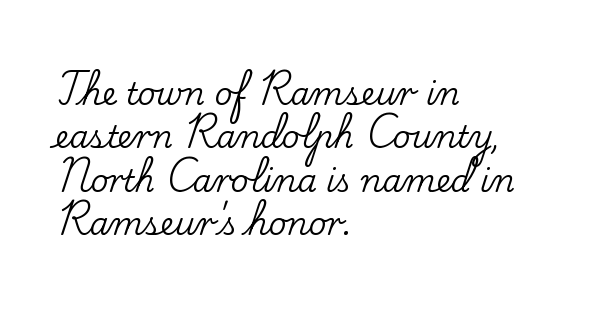
Here the designer chose a conventional face with non-uniform glyph widths. The ragged edge is on the right, which tells us the setting is flush left. Only glyphs here, with clear space below each row. Honestly, the row spacing looks completely unremarkable. Little horizontal feet cap the strokes, marking this as serif type.
